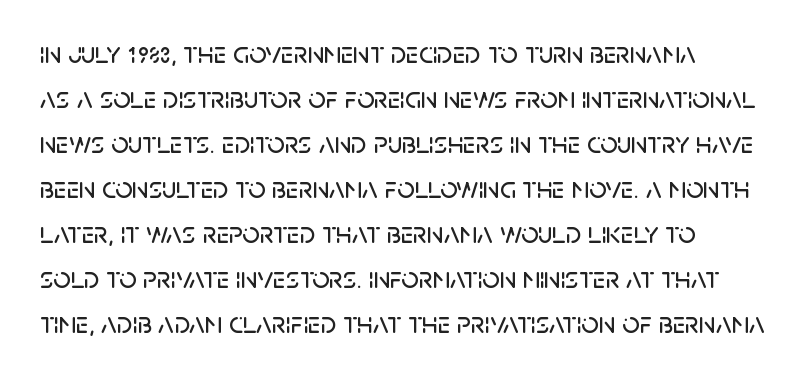
Q: Is the text italic (slanted)? A: No, it is upright.
Q: Is the typeface a serif or a sans-serif typeface? A: Sans-serif.
Q: Is the text underlined? A: No.
Q: How is the paragraph aligned? A: Left-aligned.
Q: Is the spacing between letters normal or unusually wide? A: Normal.
Q: Is the spacing between lines tight, normal or loose? A: Normal.
Q: Width (condensed, normal, or wide)? A: Normal.
Q: Stroke contrast? A: Low.
Q: x-height? A: Large.
Q: Monospaced? A: No.
